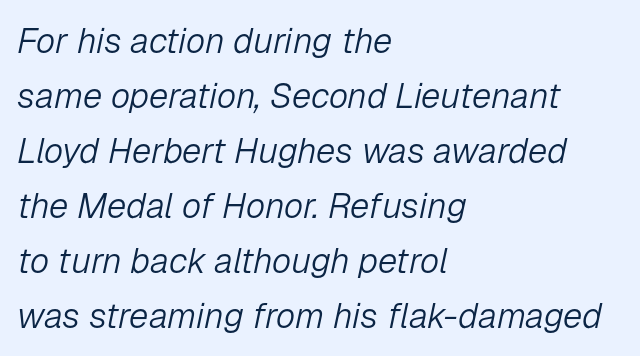
The image shows 35 px light type, italic (leaning right); set left-aligned, normal line spacing (1.57x), normal letter spacing, not underlined; low stroke contrast and a medium x-height.
